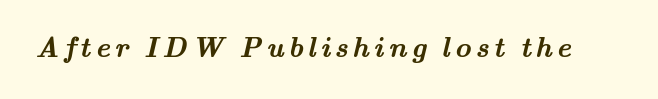
I'd call this a serif setting — the letters wear small feet. Do the characters align in a grid? No, the font is proportional. Lines of text with bare space underneath. Plenty of ink on the page — the face is bold.
